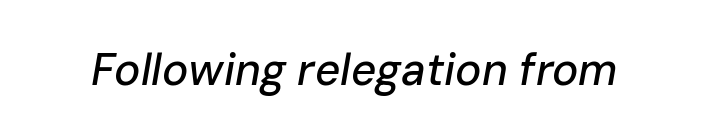
{"italic": "yes", "lean": "right", "slant_degrees": 10, "width": "normal", "stroke_contrast": "low", "x_height": "medium", "monospaced": "no", "underline": "no", "letter_spacing": "normal", "letter_spacing_em": 0.0, "glyph_px": 44}
